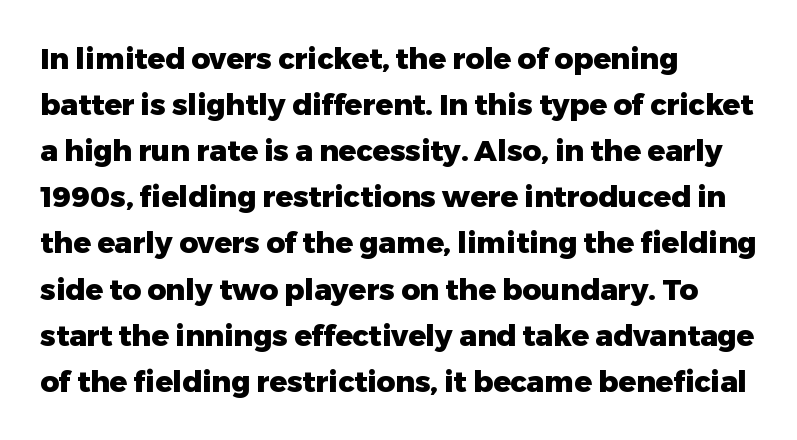
{"serif": "no", "italic": "no", "bold": "yes", "weight": "heavy", "width": "normal", "stroke_contrast": "low", "x_height": "medium", "monospaced": "no", "underline": "no", "align": "left", "line_spacing": "normal", "line_spacing_ratio": 1.59, "letter_spacing": "normal", "letter_spacing_em": 0.0, "glyph_px": 29}
